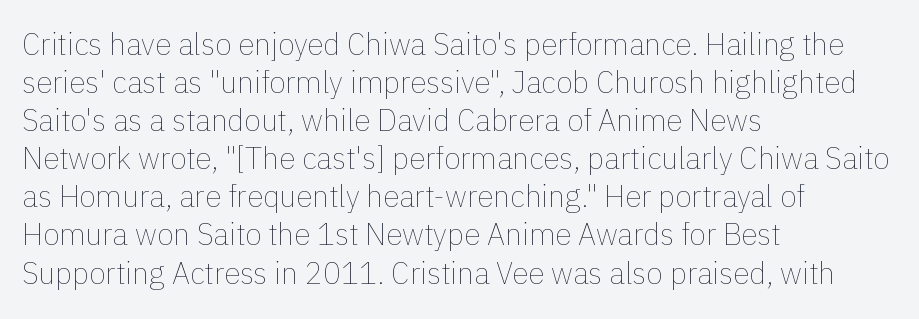
Posture: vertical. Reading down the block, your eye returns to a fixed left position each line. Look at the tracking — it's just the regular setting, nothing added. Descender tails drop into unmarked territory. How would I describe the line gaps? Plain and ordinary. Here the designer chose a conventional face with non-uniform glyph widths.
